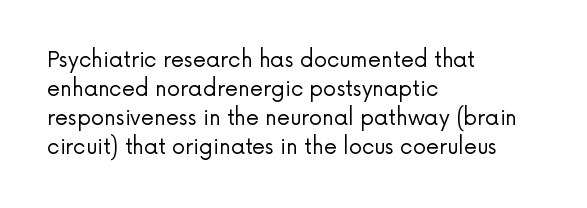
The image shows 21 px text type, upright; set left-aligned, normal line spacing (1.38x), normal letter spacing, not underlined.
